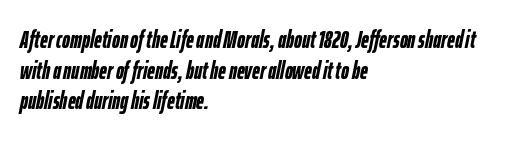
{"italic": "yes", "lean": "right", "slant_degrees": 12, "bold": "yes", "underline": "no", "align": "left", "line_spacing": "normal", "line_spacing_ratio": 1.28, "letter_spacing": "normal", "letter_spacing_em": 0.0, "glyph_px": 24}
